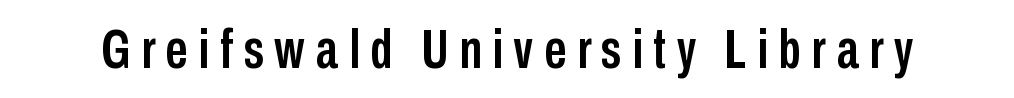
Q: Is the text italic (slanted)? A: No, it is upright.
Q: Is the typeface a serif or a sans-serif typeface? A: Sans-serif.
Q: Is the text underlined? A: No.
Q: Width (condensed, normal, or wide)? A: Condensed.
Q: Stroke contrast? A: Low.
Q: x-height? A: Medium.
Q: Monospaced? A: No.
